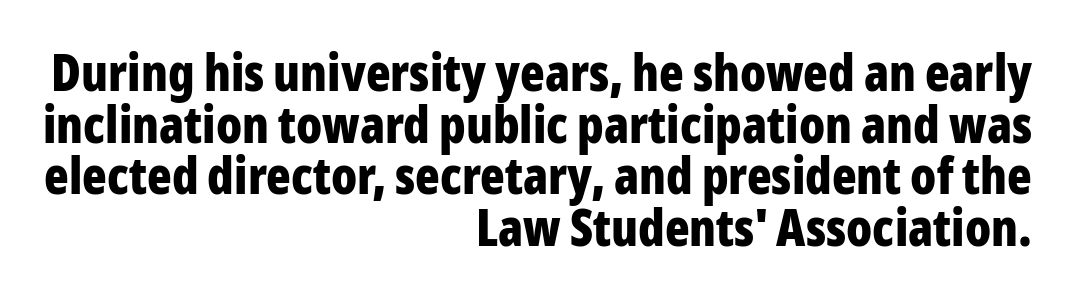
Words appear dense and cohesive because spacing is normal. These lines are rendered in a variable-pitch font. This rendering employs a face without finishing strokes, i.e., a sans-serif. Emphasis by weight is at full strength: bold.
